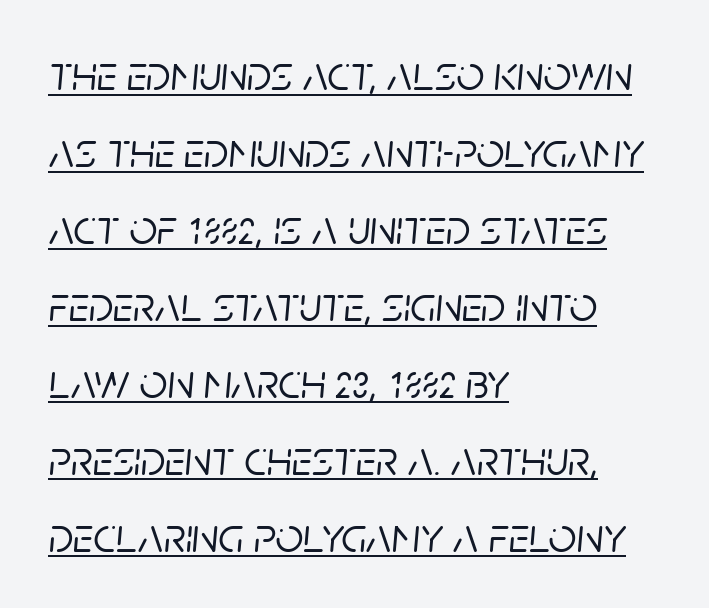
{"italic": "yes", "lean": "right", "slant_degrees": 5, "width": "normal", "stroke_contrast": "low", "x_height": "large", "monospaced": "no", "underline": "yes", "align": "left", "line_spacing": "normal", "line_spacing_ratio": 1.57, "letter_spacing": "normal", "letter_spacing_em": 0.0, "glyph_px": 49}
